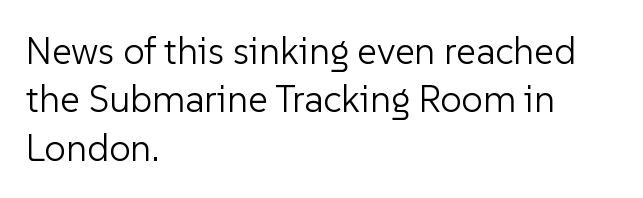
{"serif": "no", "italic": "no", "bold": "no", "weight": "light", "width": "normal", "stroke_contrast": "low", "x_height": "medium", "monospaced": "no", "underline": "no", "align": "left", "line_spacing": "normal", "line_spacing_ratio": 1.27, "letter_spacing": "normal", "letter_spacing_em": 0.0, "glyph_px": 38}
